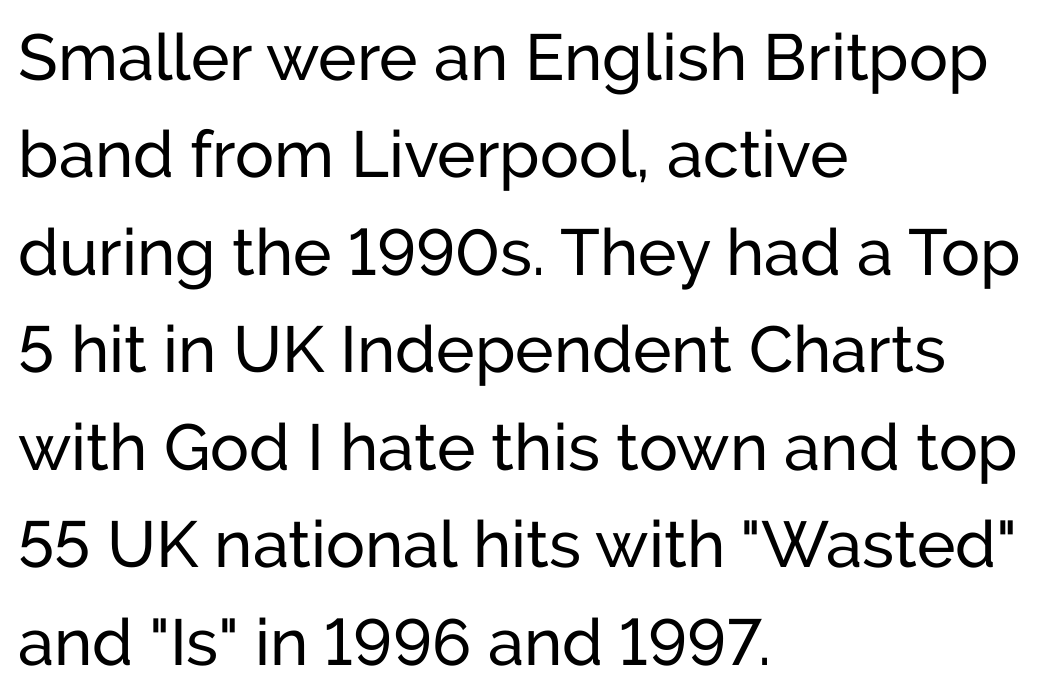
{"serif": "no", "italic": "no", "bold": "no", "weight": "regular", "width": "normal", "stroke_contrast": "low", "x_height": "medium", "monospaced": "no", "underline": "no", "align": "left", "line_spacing": "normal", "line_spacing_ratio": 1.5, "letter_spacing": "normal", "letter_spacing_em": 0.0, "glyph_px": 65}
